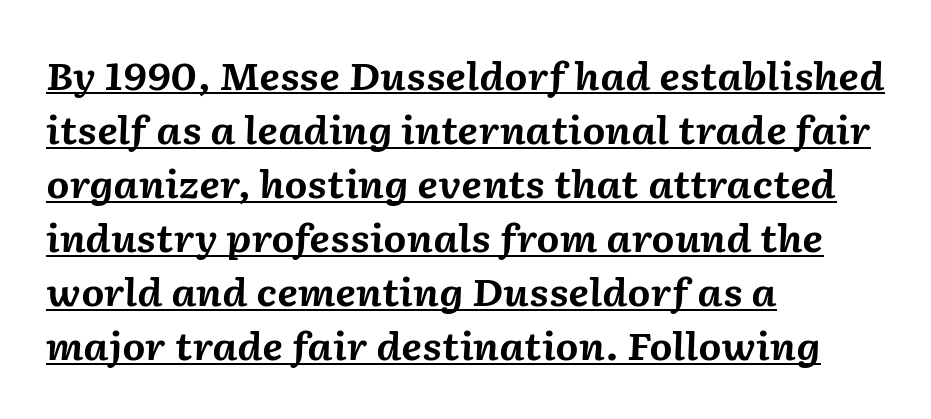
Q: Is the text bold? A: Yes.
Q: Is the text italic (slanted)? A: Yes, it leans right by about 2 degrees.
Q: Is the text underlined? A: Yes.
Q: How is the paragraph aligned? A: Left-aligned.
Q: Is the spacing between letters normal or unusually wide? A: Normal.
Q: Is the spacing between lines tight, normal or loose? A: Normal.
Q: Width (condensed, normal, or wide)? A: Normal.
Q: Stroke contrast? A: Medium.
Q: x-height? A: Medium.
Q: Monospaced? A: No.
